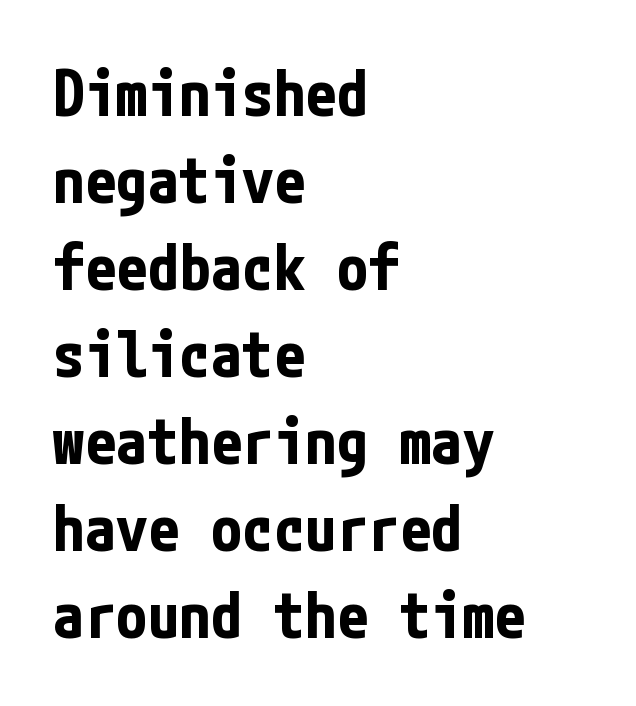
{"serif": "no", "italic": "no", "bold": "yes", "weight": "bold", "width": "condensed", "stroke_contrast": "low", "x_height": "medium", "underline": "no", "align": "left", "line_spacing": "normal", "line_spacing_ratio": 1.38, "letter_spacing": "normal", "letter_spacing_em": 0.0, "glyph_px": 63}
